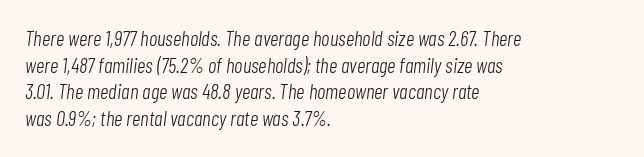
The image shows 21 px text type, italic (leaning right); set left-aligned, normal line spacing (1.27x), normal letter spacing, not underlined.
